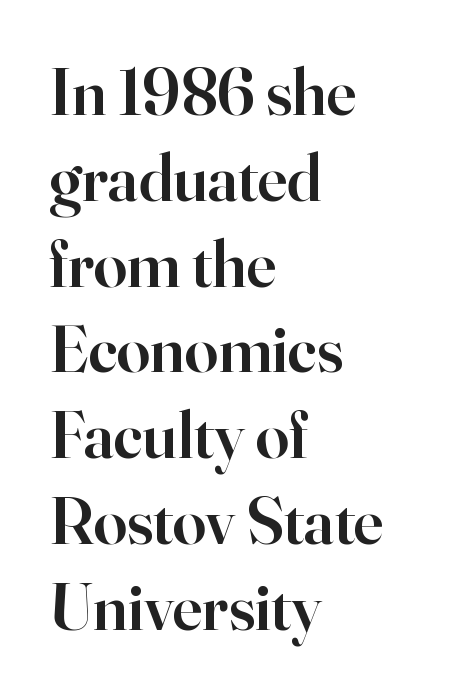
The image shows 67 px semibold serif type, upright; set left-aligned, normal line spacing (1.28x), normal letter spacing, not underlined; high stroke contrast and a small x-height.
